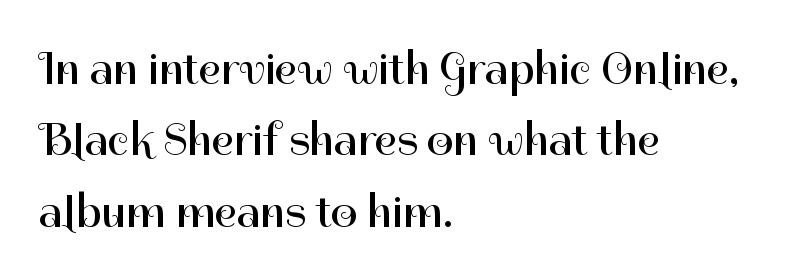
The image shows 47 px regular-weight sans-serif type, upright; set left-aligned, normal line spacing (1.52x), normal letter spacing, not underlined; high stroke contrast and a medium x-height.
